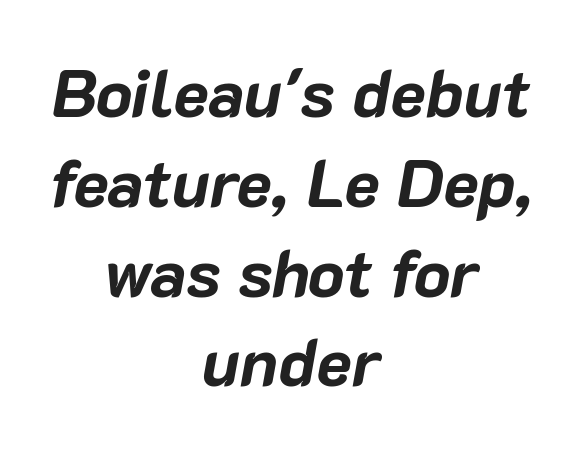
{"italic": "yes", "lean": "right", "slant_degrees": 10, "bold": "yes", "weight": "bold", "width": "normal", "stroke_contrast": "low", "x_height": "medium", "monospaced": "no", "underline": "no", "align": "center", "line_spacing": "normal", "line_spacing_ratio": 1.34, "letter_spacing": "normal", "letter_spacing_em": 0.0, "glyph_px": 67}
